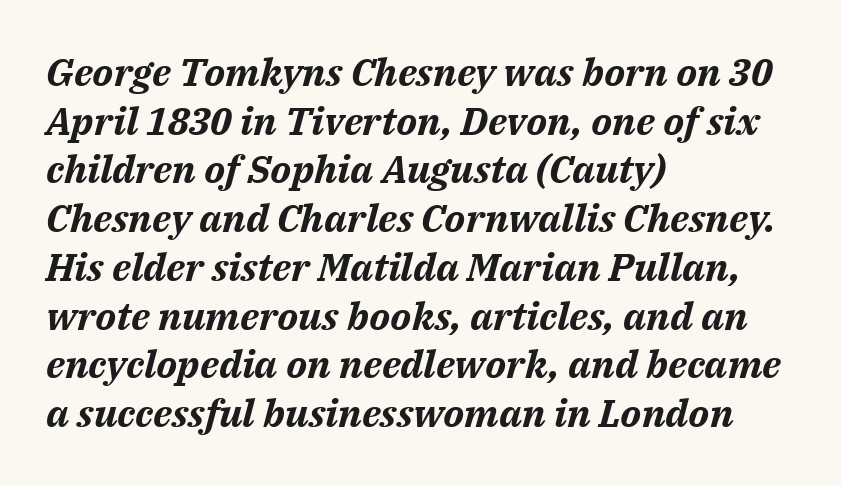
{"italic": "yes", "lean": "right", "slant_degrees": 14, "bold": "yes", "weight": "bold", "width": "normal", "stroke_contrast": "medium", "x_height": "medium", "monospaced": "no", "underline": "no", "align": "left", "line_spacing": "normal", "line_spacing_ratio": 1.25, "letter_spacing": "normal", "letter_spacing_em": 0.0, "glyph_px": 39}
